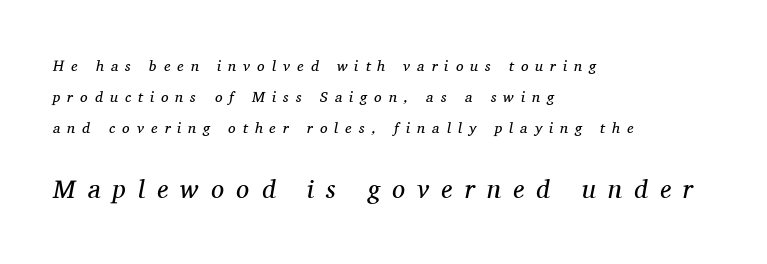
Q: Is the text bold? A: No.
Q: Is the text italic (slanted)? A: Yes, it leans right by about 11 degrees.
Q: Is the text underlined? A: No.
Q: How is the paragraph aligned? A: Left-aligned.
Q: Is the spacing between letters normal or unusually wide? A: Unusually wide.
Q: Is the spacing between lines tight, normal or loose? A: Loose.
Q: Which block of text is set in a larger size, the first (top) or the second (bottom)? A: The second (bottom) one.
